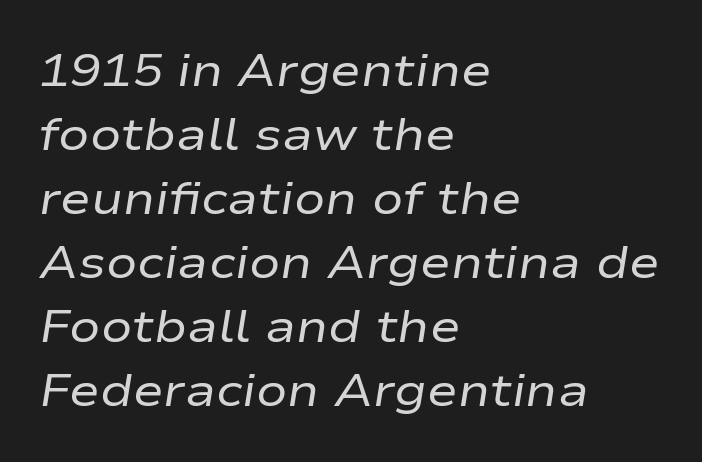
{"italic": "yes", "lean": "right", "slant_degrees": 9, "bold": "no", "weight": "regular", "width": "wide", "stroke_contrast": "low", "x_height": "medium", "monospaced": "no", "underline": "no", "align": "left", "line_spacing": "normal", "line_spacing_ratio": 1.39, "letter_spacing": "normal", "letter_spacing_em": 0.0, "glyph_px": 46}
